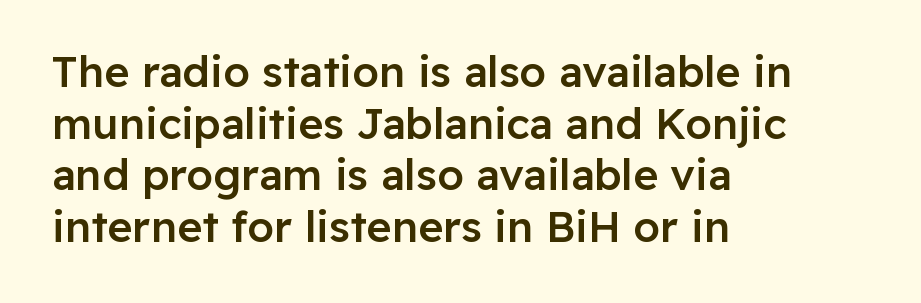
{"serif": "no", "italic": "no", "bold": "semi", "weight": "semibold", "width": "normal", "stroke_contrast": "low", "x_height": "medium", "monospaced": "no", "underline": "no", "align": "left", "line_spacing_ratio": 1.2, "letter_spacing": "normal", "letter_spacing_em": 0.0, "glyph_px": 43}
